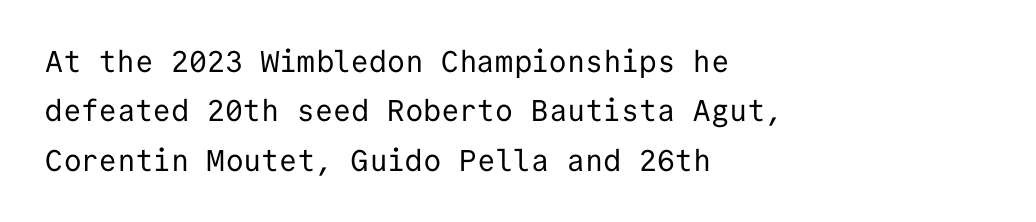
{"serif": "no", "italic": "no", "bold": "no", "weight": "regular", "width": "normal", "stroke_contrast": "low", "x_height": "medium", "monospaced": "yes", "underline": "no", "align": "left", "line_spacing": "normal", "line_spacing_ratio": 1.65, "letter_spacing": "normal", "letter_spacing_em": 0.0, "glyph_px": 30}
